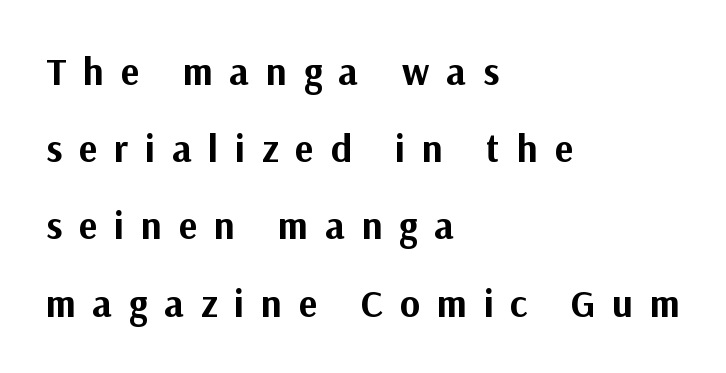
{"serif": "no", "italic": "no", "bold": "yes", "weight": "bold", "width": "normal", "stroke_contrast": "medium", "x_height": "medium", "monospaced": "no", "underline": "no", "align": "left", "line_spacing": "loose", "line_spacing_ratio": 1.98, "letter_spacing": "wide", "letter_spacing_em": 0.43, "glyph_px": 39}
